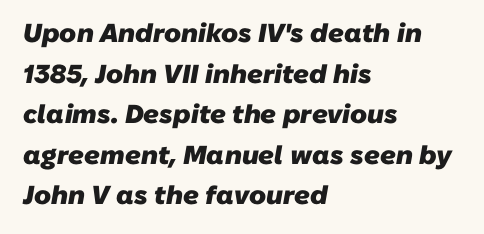
The image shows 26 px bold type; set left-aligned, normal line spacing (1.56x), normal letter spacing, not underlined.
